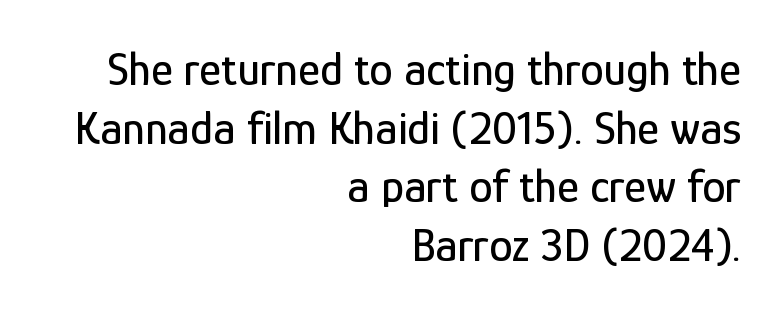
The passage shown is not underscored anywhere. What's the leading like? Ordinary, nothing unusual. A typesetter would call this proportional, since set widths differ per character. The typesetter chose a ragged-left arrangement here. In terms of posture, this sample is upright.
